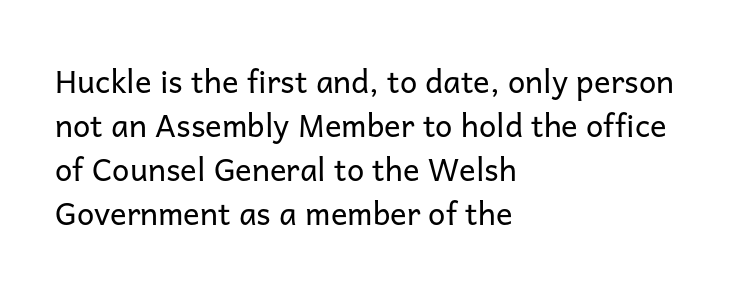
The vertical gap from one line to the next is medium. I'd call this a sans setting — the letters go barefoot. Horizontal alignment here is leftward, the default for most running prose. Has an underline been added? It has not. Tracking value appears to be zero — textbook default spacing.
